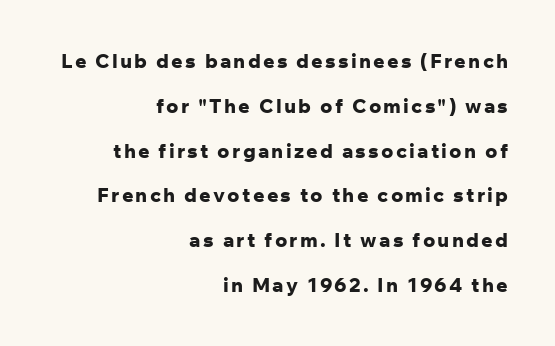
{"italic": "no", "bold": "yes", "underline": "no", "align": "right", "line_spacing": "loose", "line_spacing_ratio": 2.24, "glyph_px": 20}
